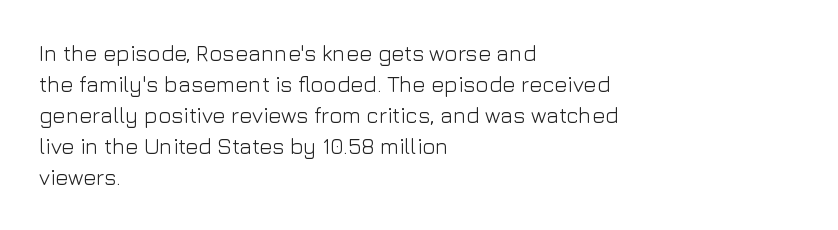
The words here are not underlined. Default kerning and tracking; the words read as compact shapes. The paragraph shown leans on its left margin. Posture: straight, roman, zero tilt. Vertical stems look standard width or narrower in stroke. Vertical spacing — default.
